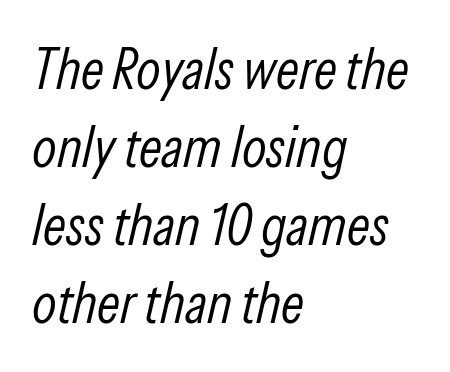
No word sits above an underline. Character widths vary here, with narrow letters taking less room than wide ones. If you drew a line through each stem, it would be angled. The passage shown has conventional tracking throughout. The block of text has a typical density, with ordinary space between rows.
